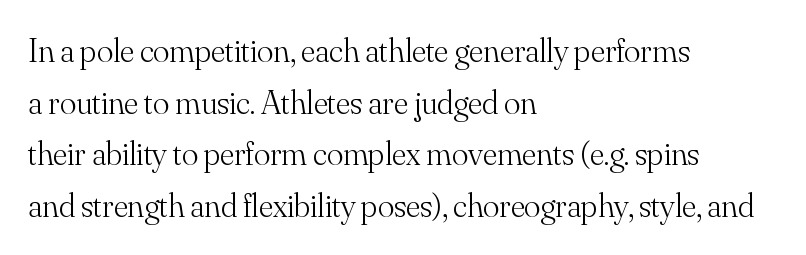
Q: Is the text bold? A: No.
Q: Is the text italic (slanted)? A: No, it is upright.
Q: Is the typeface a serif or a sans-serif typeface? A: Serif.
Q: Is the text underlined? A: No.
Q: How is the paragraph aligned? A: Left-aligned.
Q: Is the spacing between letters normal or unusually wide? A: Normal.
Q: Is the spacing between lines tight, normal or loose? A: Normal.
Q: Width (condensed, normal, or wide)? A: Normal.
Q: Stroke contrast? A: Medium.
Q: x-height? A: Small.
Q: Monospaced? A: No.
